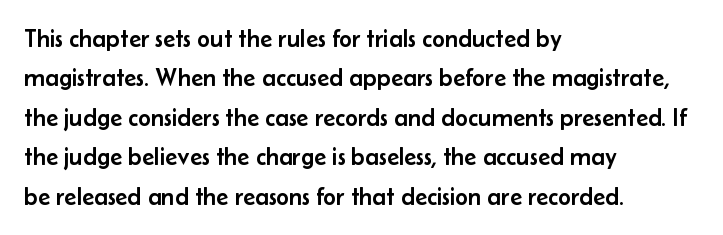
The image shows 25 px text type, upright; set left-aligned, normal line spacing (1.58x), normal letter spacing, not underlined.
